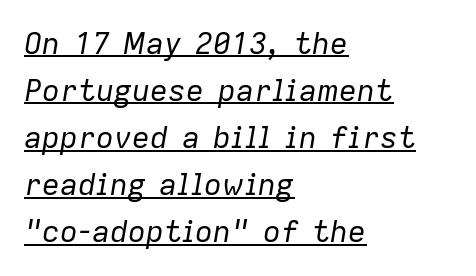
{"italic": "yes", "lean": "right", "slant_degrees": 9, "bold": "no", "weight": "regular", "width": "normal", "stroke_contrast": "low", "x_height": "medium", "monospaced": "no", "underline": "yes", "align": "left", "line_spacing": "normal", "line_spacing_ratio": 1.57, "letter_spacing": "normal", "letter_spacing_em": 0.0, "glyph_px": 30}
